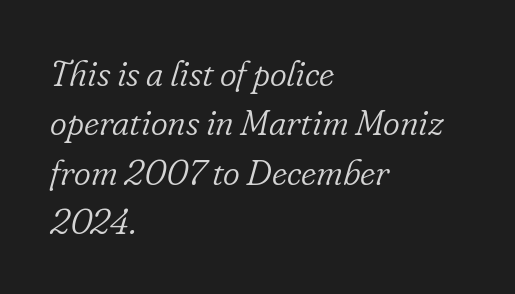
Note the varied advance widths — an 'i' is clearly narrower than an 'm'. Baseline-to-baseline distance is the conventional proportion of letter height. Every row of glyphs begins at an identical x-position on the left. The rendering applies a slant to the glyphs. No chunkiness to these letters — they're not bold. Observe the ordinary spacing: letters are neighbours, not strangers.
